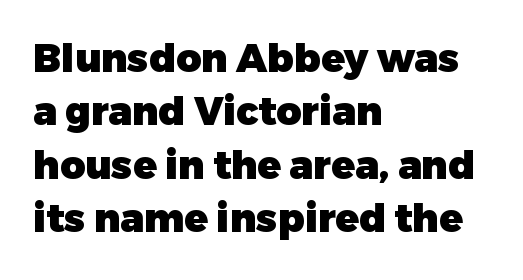
{"serif": "no", "italic": "no", "bold": "yes", "weight": "heavy", "width": "normal", "stroke_contrast": "low", "x_height": "medium", "monospaced": "no", "underline": "no", "align": "left", "line_spacing": "normal", "line_spacing_ratio": 1.37, "letter_spacing": "normal", "letter_spacing_em": 0.0, "glyph_px": 39}
